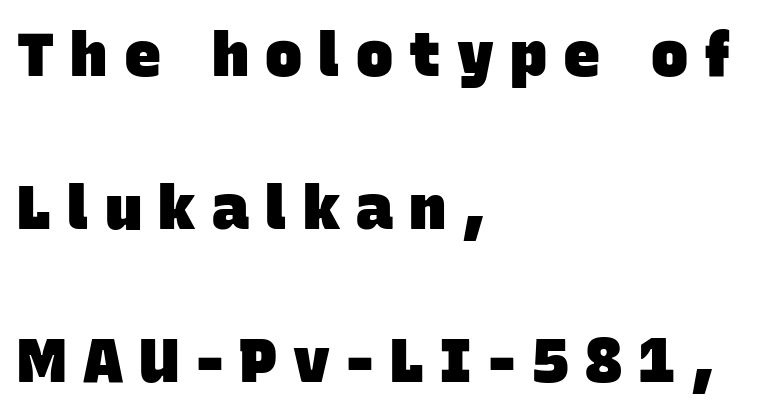
These lines are set flush left with a ragged right edge. Is the letter spacing exaggerated? Yes — the characters are pushed far apart. The gap between lines stays unmarked. Students, this is bold: see how much ink each stroke carries. Quick note: interline space is abundant.
